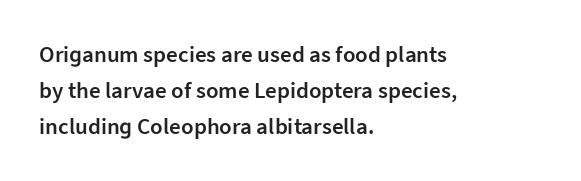
All the whitespace from short lines collects on the right. The space between consecutive lines is moderate. The type is set solid horizontally, with unmodified tracking. Does the lettering tilt? It doesn't — this is upright. Is the type bold? Partly — it's a semibold, heavier than regular but not fully bold.
